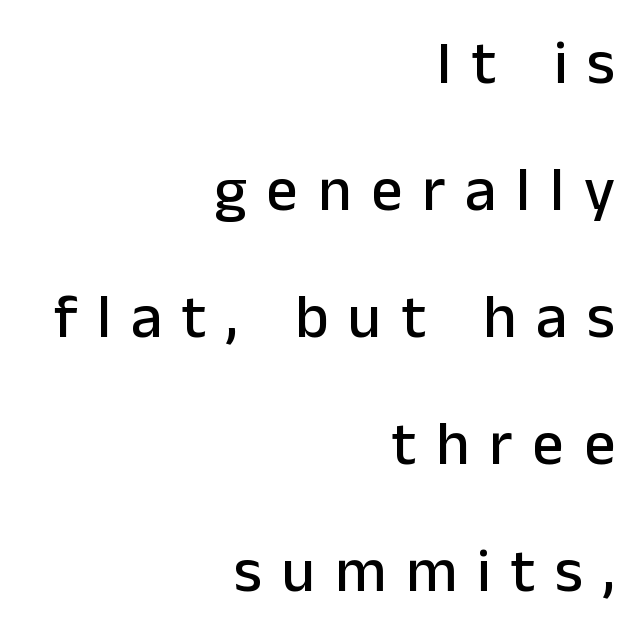
The space between consecutive lines is lavish. The space directly below the letters is spotless. Proportional: the letters do not fall into vertical columns. Every row of glyphs terminates at an identical x-position on the right. Font category for this specimen: sans-serif.
